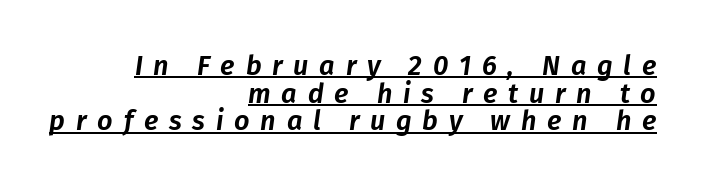
Q: Is the text italic (slanted)? A: Yes, it leans right by about 8 degrees.
Q: Is the text underlined? A: Yes.
Q: How is the paragraph aligned? A: Right-aligned.
Q: Is the spacing between letters normal or unusually wide? A: Unusually wide.
Q: Is the spacing between lines tight, normal or loose? A: Tight.
